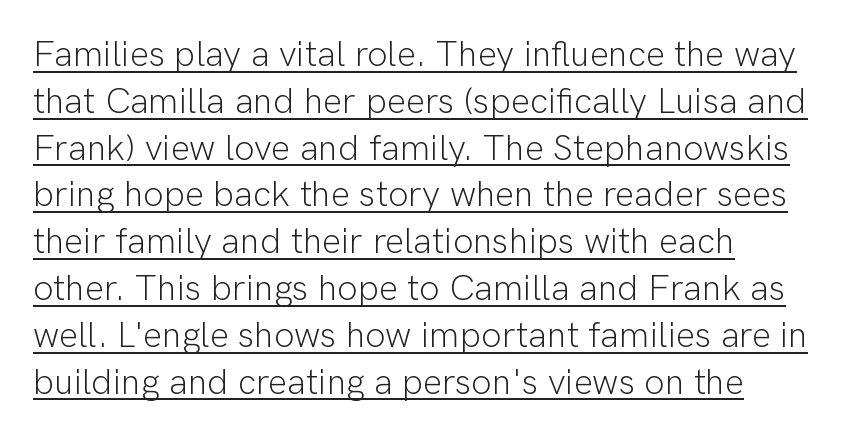
The image shows 36 px light sans-serif type, upright; set left-aligned, normal line spacing (1.3x), normal letter spacing, underlined; low stroke contrast and a medium x-height.
